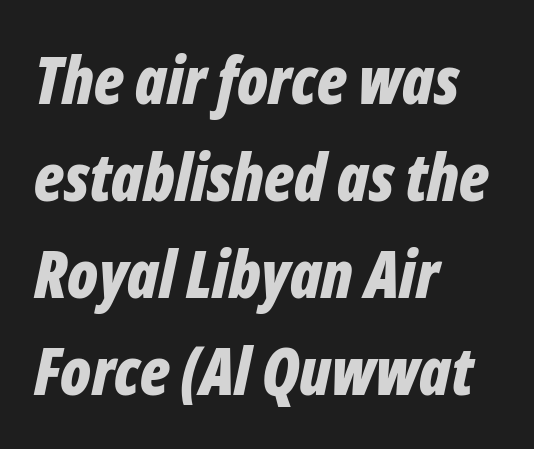
The line texture is even and compact thanks to regular tracking. The paragraph has a hard left edge and a soft right edge. A typesetter would call this leading conventional body-copy spacing. The font's italic variant was chosen for this text. Strokes here are thick enough to call this a true bold.
